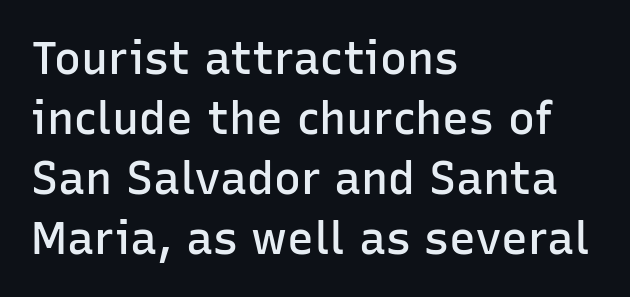
The image shows 45 px semibold sans-serif type, upright; set left-aligned, normal line spacing (1.33x), normal letter spacing, not underlined; low stroke contrast and a medium x-height.
